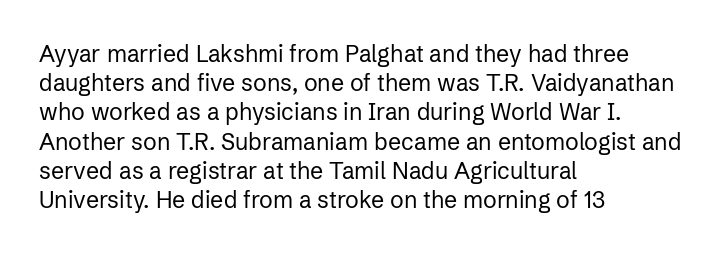
{"italic": "no", "bold": "no", "underline": "no", "align": "left", "line_spacing": "normal", "line_spacing_ratio": 1.27, "letter_spacing": "normal", "letter_spacing_em": 0.0, "glyph_px": 23}
